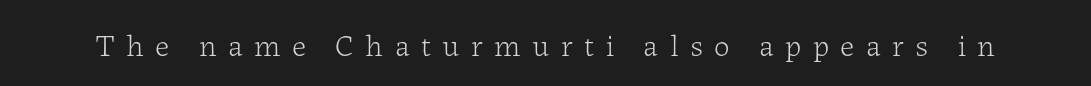
{"serif": "yes", "italic": "no", "bold": "no", "weight": "light", "width": "normal", "stroke_contrast": "low", "x_height": "medium", "monospaced": "no", "underline": "no", "letter_spacing": "wide", "letter_spacing_em": 0.37, "glyph_px": 31}
